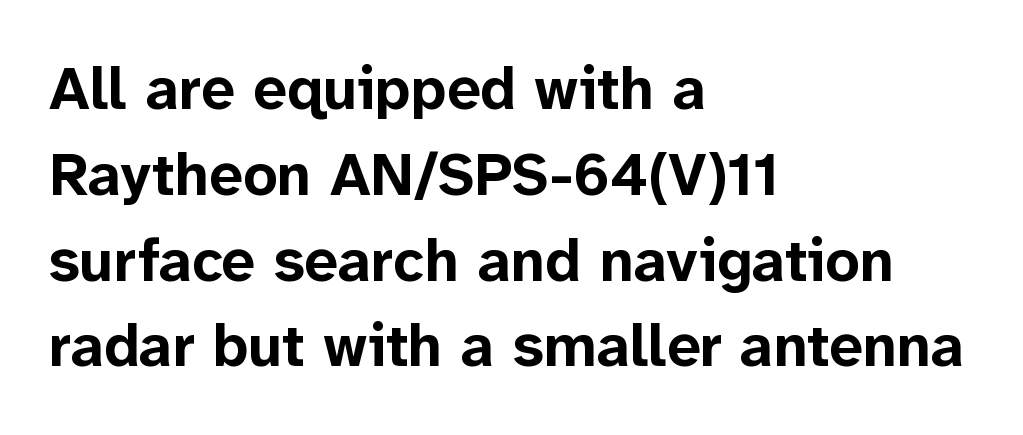
Q: Is the text bold? A: Yes.
Q: Is the text italic (slanted)? A: No, it is upright.
Q: Is the typeface a serif or a sans-serif typeface? A: Sans-serif.
Q: Is the text underlined? A: No.
Q: How is the paragraph aligned? A: Left-aligned.
Q: Is the spacing between letters normal or unusually wide? A: Normal.
Q: Is the spacing between lines tight, normal or loose? A: Normal.
Q: Width (condensed, normal, or wide)? A: Normal.
Q: Stroke contrast? A: Low.
Q: x-height? A: Medium.
Q: Monospaced? A: No.
